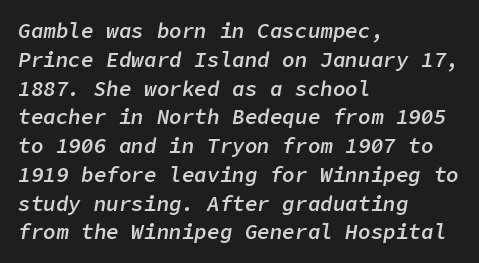
Q: Is the text bold? A: Semi-bold.
Q: Is the text italic (slanted)? A: Yes, it leans right by about 9 degrees.
Q: Is the text underlined? A: No.
Q: How is the paragraph aligned? A: Left-aligned.
Q: Is the spacing between letters normal or unusually wide? A: Normal.
Q: Is the spacing between lines tight, normal or loose? A: Normal.
